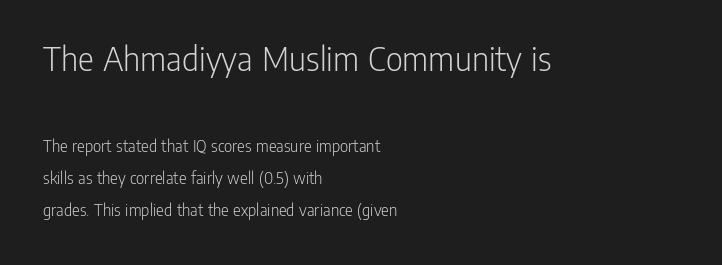
The image shows 37 px light, condensed sans-serif type, upright; set left-aligned, line spacing 1.77x, normal letter spacing, not underlined; the first (top) block is 2.06x larger; low stroke contrast and a medium x-height.
